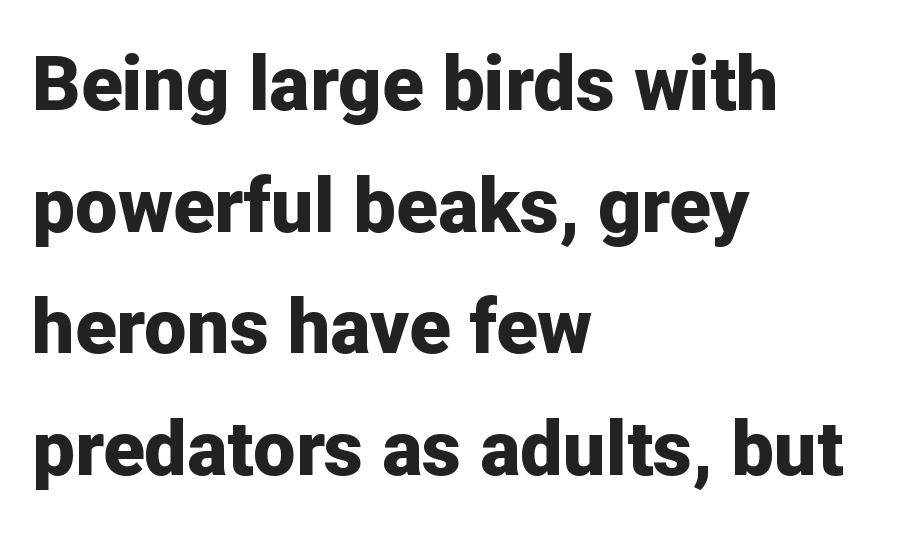
Is the letter spacing exaggerated? No — it looks like the ordinary default. Is this a sans? Yes — the strokes have no serifs. Check the space under the baseline: it is left empty. Style check: upright.
